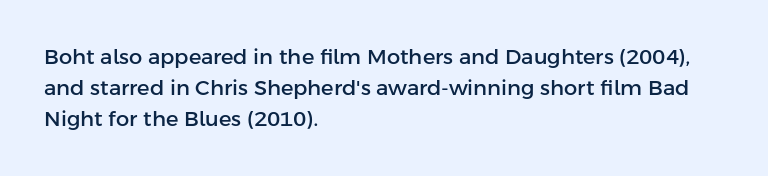
Q: Is the text italic (slanted)? A: No, it is upright.
Q: Is the text underlined? A: No.
Q: How is the paragraph aligned? A: Left-aligned.
Q: Is the spacing between letters normal or unusually wide? A: Normal.
Q: Is the spacing between lines tight, normal or loose? A: Normal.
